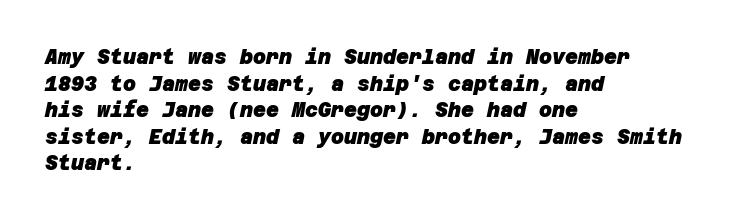
The image shows 20 px bold type; set left-aligned, normal line spacing (1.33x), normal letter spacing, not underlined.
